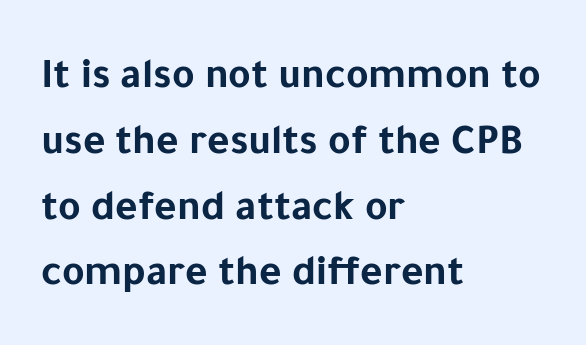
The image shows 43 px bold sans-serif type, upright; set left-aligned, normal line spacing (1.53x), normal letter spacing, not underlined; low stroke contrast and a medium x-height.
